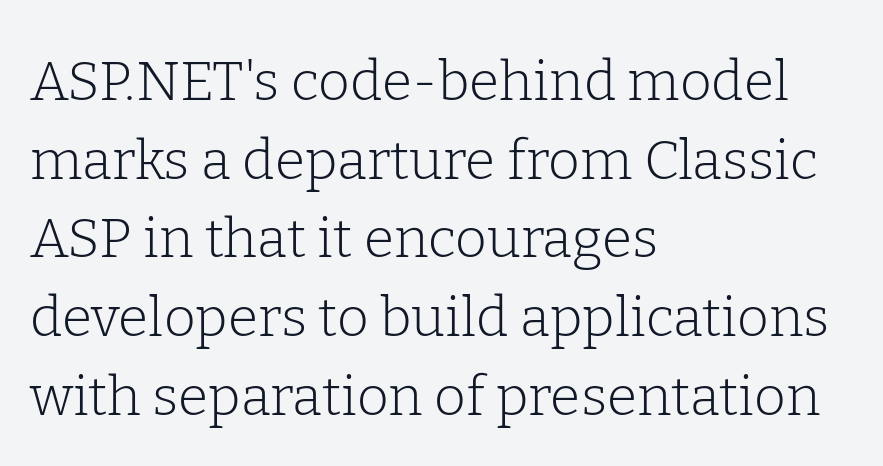
Q: Is the text bold? A: No.
Q: Is the text italic (slanted)? A: No, it is upright.
Q: Is the typeface a serif or a sans-serif typeface? A: Serif.
Q: Is the text underlined? A: No.
Q: How is the paragraph aligned? A: Left-aligned.
Q: Is the spacing between letters normal or unusually wide? A: Normal.
Q: Is the spacing between lines tight, normal or loose? A: Normal.
Q: Width (condensed, normal, or wide)? A: Normal.
Q: Stroke contrast? A: Low.
Q: x-height? A: Medium.
Q: Monospaced? A: No.
